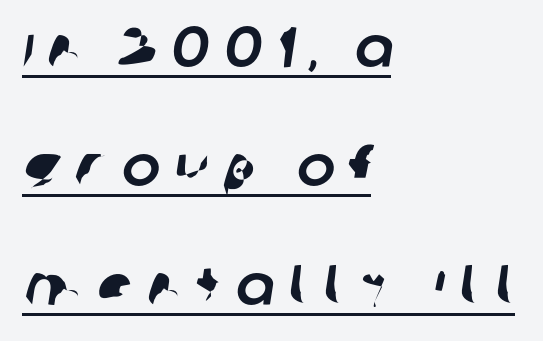
The image shows 57 px sans-serif type; set left-aligned, loose line spacing (2.09x), unusually wide letter spacing (+0.25 em), underlined; low stroke contrast and a large x-height.
